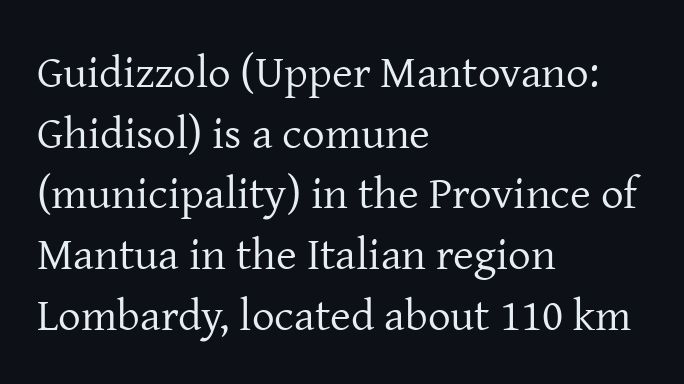
{"serif": "yes", "italic": "no", "bold": "no", "weight": "regular", "width": "normal", "stroke_contrast": "low", "x_height": "medium", "monospaced": "no", "underline": "no", "align": "left", "line_spacing": "normal", "line_spacing_ratio": 1.35, "letter_spacing": "normal", "letter_spacing_em": 0.0, "glyph_px": 45}
